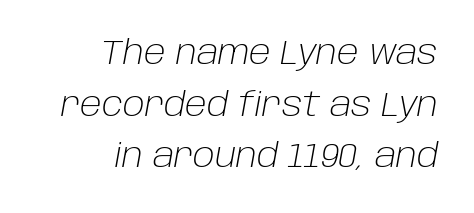
The words here are not underlined. Here the designer chose a conventional face with non-uniform glyph widths. A typesetter would mark this as italic. This rendering uses right alignment, leaving the left contour irregular. A normal amount of white space separates one row of letters from the next. Observe the ordinary spacing: letters are neighbours, not strangers.
